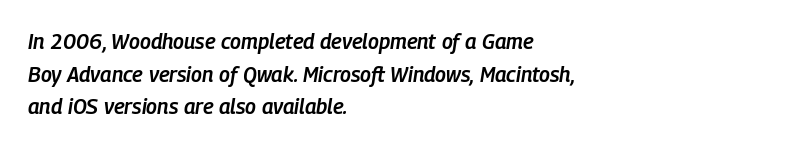
In terms of leading, this rendering sits right in the middle. Words float on clear page, feet unadorned. Strokes here are thickened, but only to semibold level. The rendering applies a slant to the glyphs. Spacing between characters is what you'd get straight out of the box.
